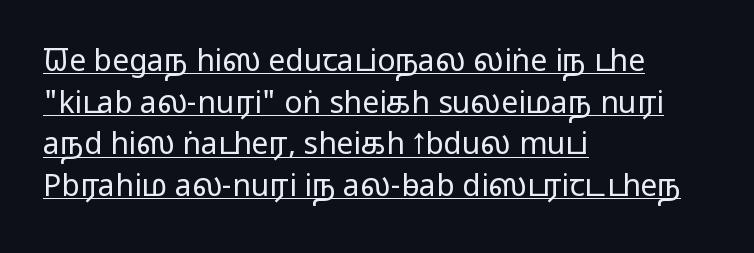
The image shows 30 px regular-weight, wide sans-serif type, upright; set left-aligned, normal line spacing (1.39x), normal letter spacing, underlined; low stroke contrast and a medium x-height.
